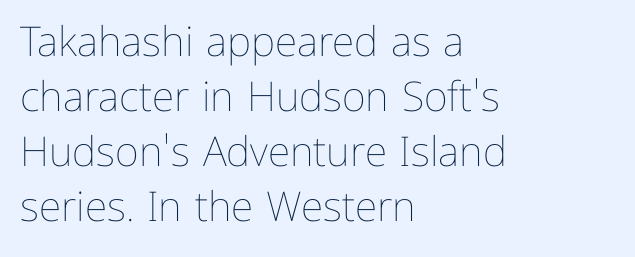
The font is comparable to plain body text, perhaps lighter. What stands out about the letter spacing? Nothing — it is the standard amount. Italic: no, the glyphs are upright roman. Quick note: interline space is typical. The passage shown is not underscored anywhere. Visually the block forms a straight wall on the left and a jagged coastline on the right.
